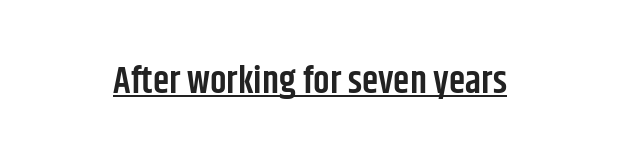
{"serif": "no", "italic": "no", "bold": "semi", "weight": "semibold", "width": "condensed", "stroke_contrast": "low", "x_height": "large", "monospaced": "no", "underline": "yes", "letter_spacing": "normal", "letter_spacing_em": 0.0, "glyph_px": 37}
